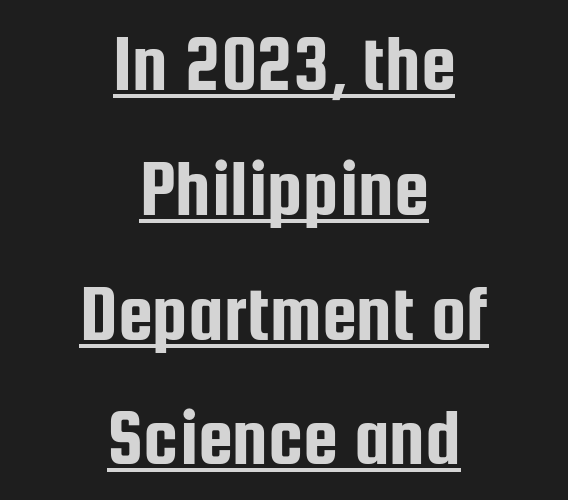
The image shows 79 px condensed sans-serif type, upright; set centered, normal line spacing (1.58x), normal letter spacing, underlined; low stroke contrast and a medium x-height.
